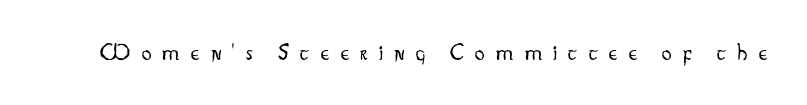
The image shows 24 px text type, upright; set unusually wide letter spacing (+0.48 em), not underlined.
